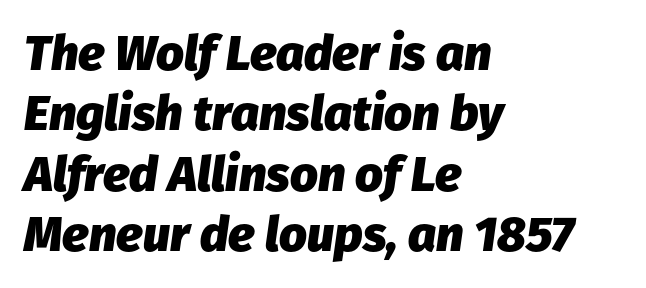
Q: Is the text bold? A: Yes.
Q: Is the text italic (slanted)? A: Yes, it leans right by about 8 degrees.
Q: Is the text underlined? A: No.
Q: How is the paragraph aligned? A: Left-aligned.
Q: Is the spacing between letters normal or unusually wide? A: Normal.
Q: Width (condensed, normal, or wide)? A: Normal.
Q: Stroke contrast? A: Low.
Q: x-height? A: Medium.
Q: Monospaced? A: No.
